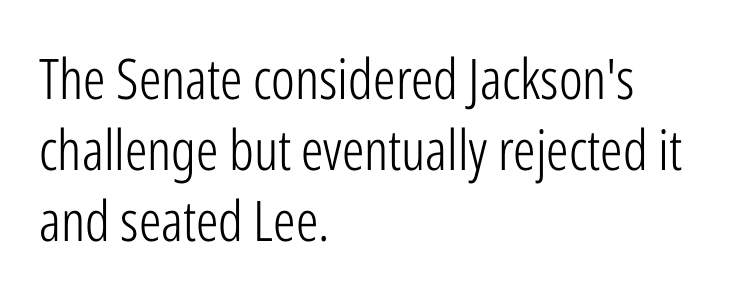
{"serif": "no", "italic": "no", "bold": "no", "weight": "light", "width": "condensed", "stroke_contrast": "low", "x_height": "medium", "monospaced": "no", "underline": "no", "align": "left", "line_spacing": "normal", "line_spacing_ratio": 1.27, "letter_spacing": "normal", "letter_spacing_em": 0.0, "glyph_px": 56}
